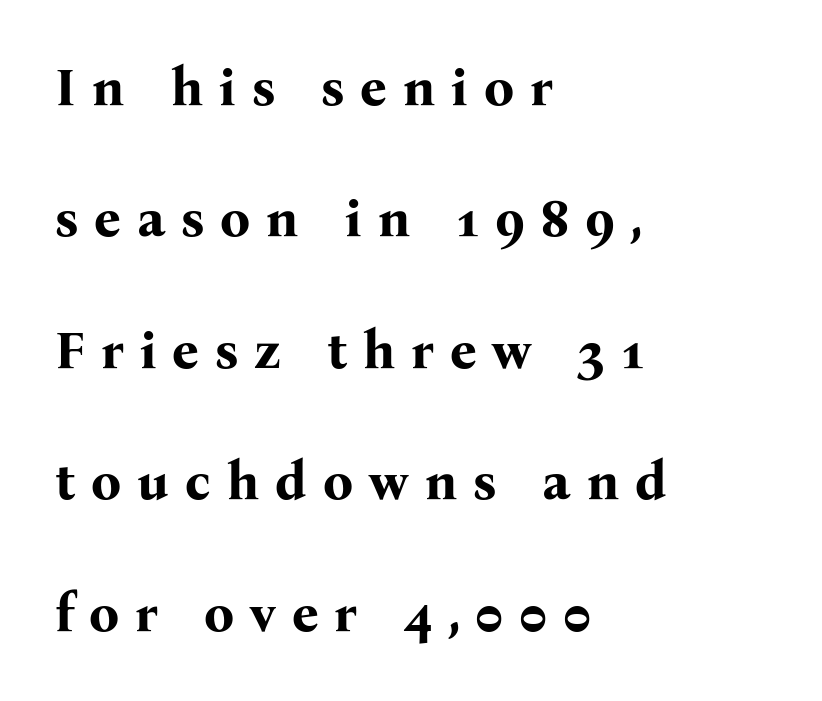
{"serif": "yes", "italic": "no", "bold": "yes", "weight": "bold", "width": "normal", "stroke_contrast": "medium", "x_height": "medium", "monospaced": "no", "underline": "no", "align": "left", "line_spacing": "loose", "line_spacing_ratio": 2.48, "letter_spacing": "wide", "letter_spacing_em": 0.3, "glyph_px": 53}
